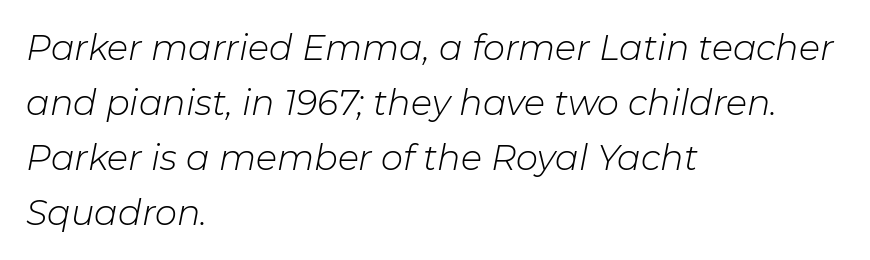
The image shows 35 px light type, italic (leaning right); set left-aligned, normal line spacing (1.57x), normal letter spacing, not underlined; low stroke contrast and a medium x-height.
